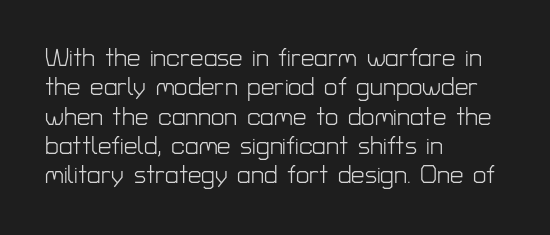
{"italic": "no", "bold": "no", "underline": "no", "align": "left", "line_spacing_ratio": 1.22, "letter_spacing": "normal", "letter_spacing_em": 0.0, "glyph_px": 24}
